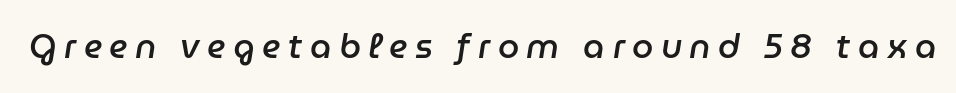
Q: Is the text bold? A: Semi-bold.
Q: Is the text italic (slanted)? A: Yes, it leans right by about 9 degrees.
Q: Is the text underlined? A: No.
Q: Is the spacing between letters normal or unusually wide? A: Unusually wide.
Q: Width (condensed, normal, or wide)? A: Normal.
Q: Stroke contrast? A: Low.
Q: x-height? A: Medium.
Q: Monospaced? A: No.
